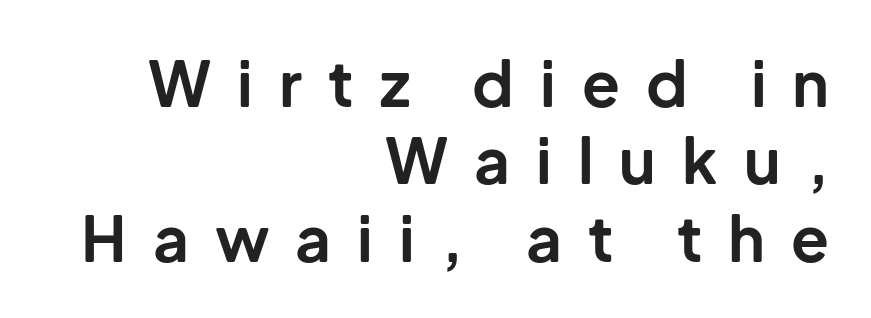
Weight: bold. Where is the straight margin? On the right. Nope, not italic — everything's standing straight. A typesetter would label this face a sans.
